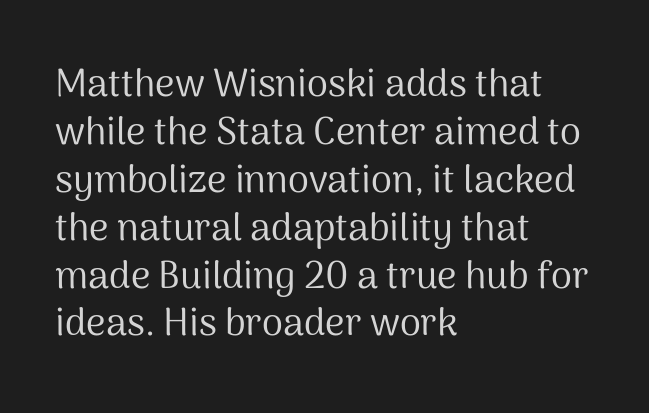
{"serif": "no", "italic": "no", "bold": "no", "weight": "regular", "width": "normal", "stroke_contrast": "medium", "x_height": "medium", "monospaced": "no", "underline": "no", "align": "left", "line_spacing": "normal", "line_spacing_ratio": 1.26, "letter_spacing": "normal", "letter_spacing_em": 0.0, "glyph_px": 38}
